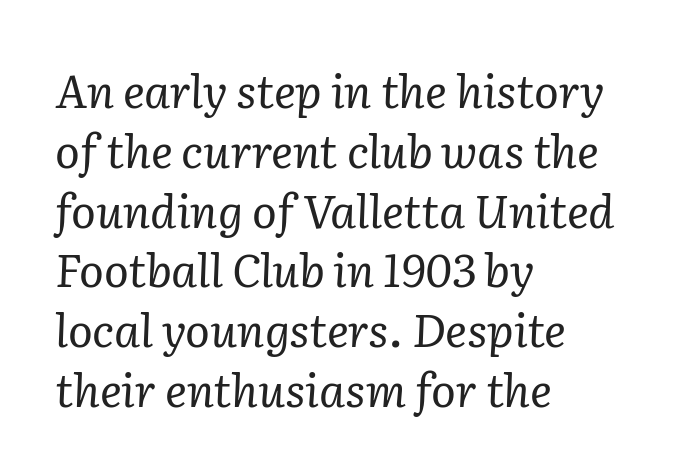
{"serif": "yes", "italic": "yes", "lean": "right", "slant_degrees": 2, "bold": "no", "weight": "regular", "width": "normal", "stroke_contrast": "low", "x_height": "medium", "monospaced": "no", "underline": "no", "align": "left", "line_spacing": "normal", "line_spacing_ratio": 1.3, "letter_spacing": "normal", "letter_spacing_em": 0.0, "glyph_px": 46}
